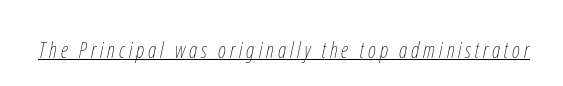
The image shows 22 px text type, italic (leaning right); set underlined.
